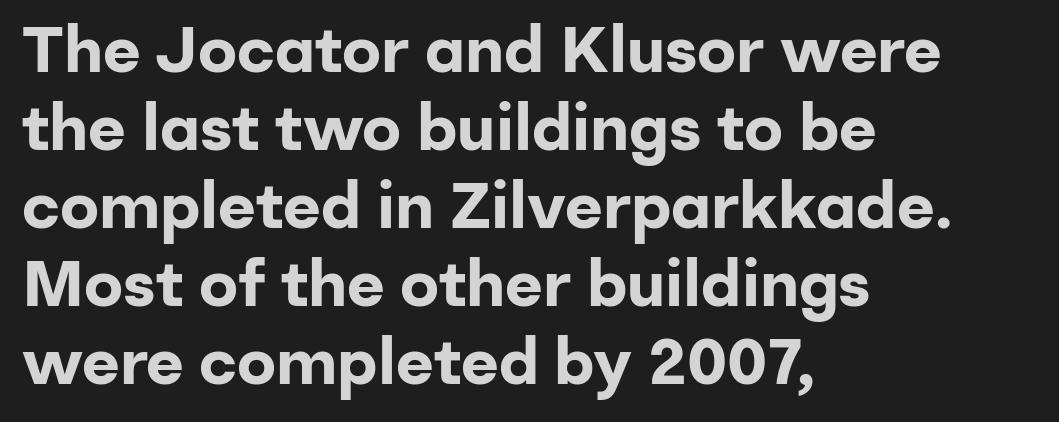
Q: Is the text bold? A: Yes.
Q: Is the text italic (slanted)? A: No, it is upright.
Q: Is the typeface a serif or a sans-serif typeface? A: Sans-serif.
Q: Is the text underlined? A: No.
Q: How is the paragraph aligned? A: Left-aligned.
Q: Is the spacing between letters normal or unusually wide? A: Normal.
Q: Width (condensed, normal, or wide)? A: Normal.
Q: Stroke contrast? A: Low.
Q: x-height? A: Medium.
Q: Monospaced? A: No.
